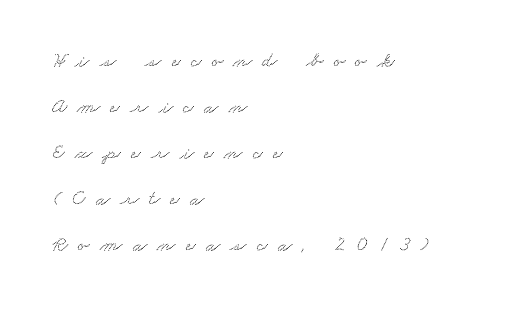
Q: Is the text underlined? A: No.
Q: How is the paragraph aligned? A: Left-aligned.
Q: Is the spacing between letters normal or unusually wide? A: Unusually wide.
Q: Is the spacing between lines tight, normal or loose? A: Loose.
